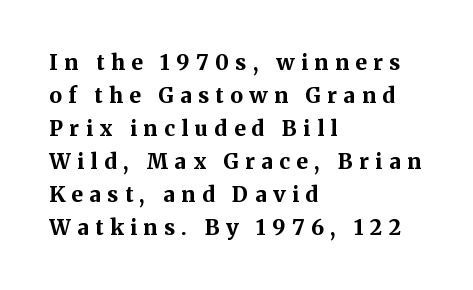
Q: Is the text bold? A: Yes.
Q: Is the text italic (slanted)? A: No, it is upright.
Q: Is the text underlined? A: No.
Q: How is the paragraph aligned? A: Left-aligned.
Q: Is the spacing between letters normal or unusually wide? A: Unusually wide.
Q: Is the spacing between lines tight, normal or loose? A: Normal.
